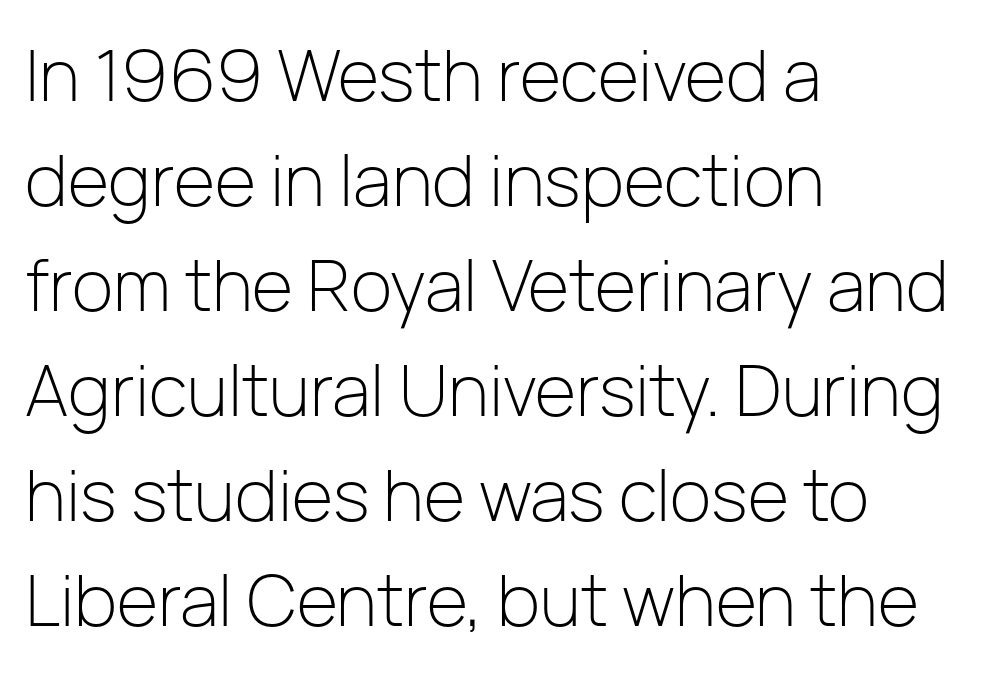
Q: Is the text bold? A: No.
Q: Is the text italic (slanted)? A: No, it is upright.
Q: Is the typeface a serif or a sans-serif typeface? A: Sans-serif.
Q: Is the text underlined? A: No.
Q: How is the paragraph aligned? A: Left-aligned.
Q: Is the spacing between letters normal or unusually wide? A: Normal.
Q: Is the spacing between lines tight, normal or loose? A: Normal.
Q: Width (condensed, normal, or wide)? A: Normal.
Q: Stroke contrast? A: Low.
Q: x-height? A: Medium.
Q: Monospaced? A: No.
